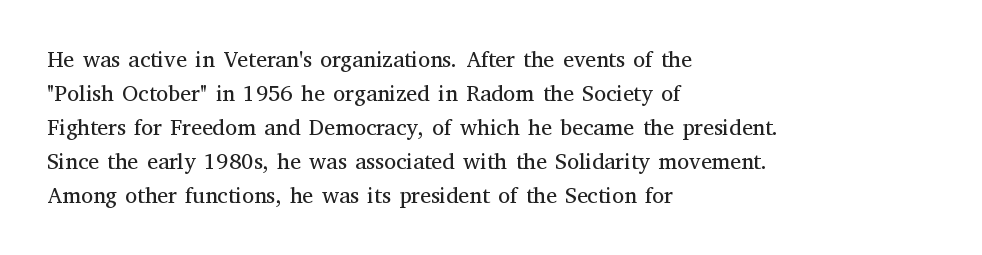
Q: Is the text bold? A: No.
Q: Is the text italic (slanted)? A: No, it is upright.
Q: Is the text underlined? A: No.
Q: How is the paragraph aligned? A: Left-aligned.
Q: Is the spacing between letters normal or unusually wide? A: Normal.
Q: Is the spacing between lines tight, normal or loose? A: Normal.
